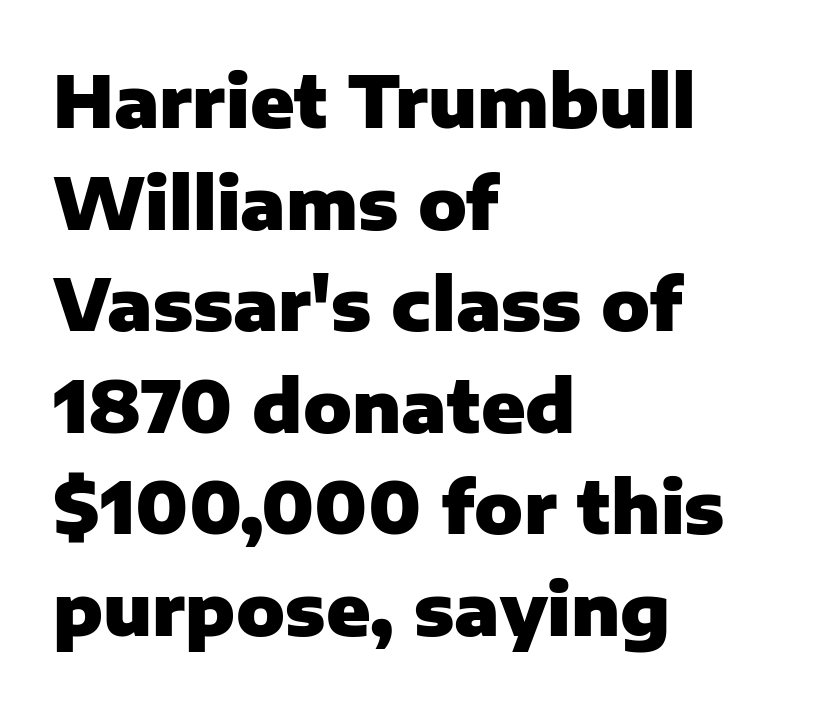
This rendering employs a face without finishing strokes, i.e., a sans-serif. Think of a printed novel: that variable character pitch is what you see here. These lines were composed using upright roman letters. These lines sit exactly where default settings would place them. Its strokes are broad and dark, the hallmark of bold type.
